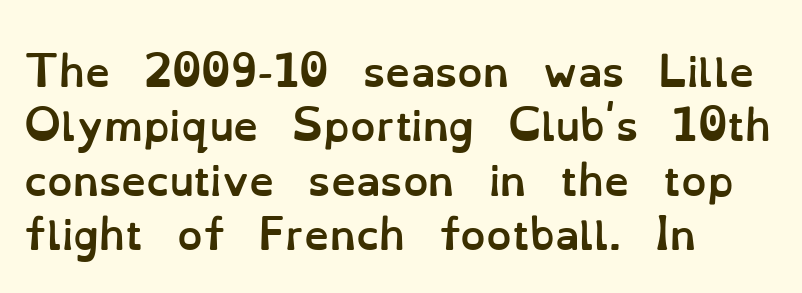
Here the designer chose a conventional face with non-uniform glyph widths. The passage shown stacks its lines at a standard gap. The space directly below the letters is spotless. Posture: straight, roman, zero tilt. The horizontal fit of the characters is conventional and even. Summary of weight: heavy, a full bold.
